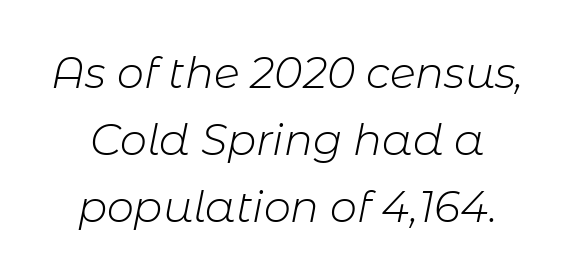
Tall strokes in this sample are angled rather than plumb. The passage shown stacks its lines at a standard gap. Glyph-to-glyph distance matches everyday printed text. Here the designer chose a conventional face with non-uniform glyph widths.
